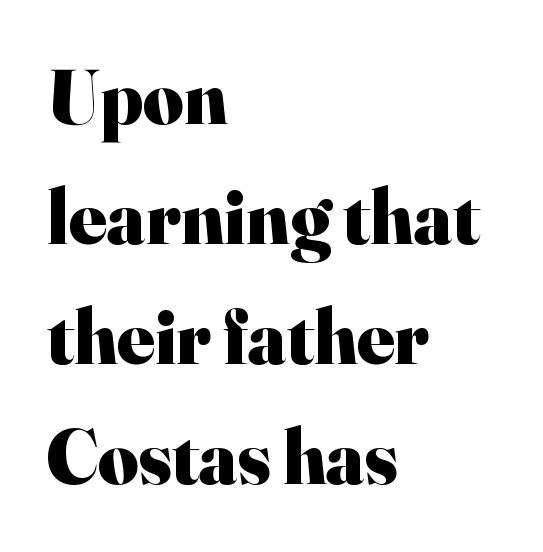
Q: Is the text bold? A: Yes.
Q: Is the text italic (slanted)? A: No, it is upright.
Q: Is the typeface a serif or a sans-serif typeface? A: Serif.
Q: Is the text underlined? A: No.
Q: How is the paragraph aligned? A: Left-aligned.
Q: Is the spacing between letters normal or unusually wide? A: Normal.
Q: Is the spacing between lines tight, normal or loose? A: Normal.
Q: Width (condensed, normal, or wide)? A: Normal.
Q: Stroke contrast? A: High.
Q: x-height? A: Small.
Q: Monospaced? A: No.
